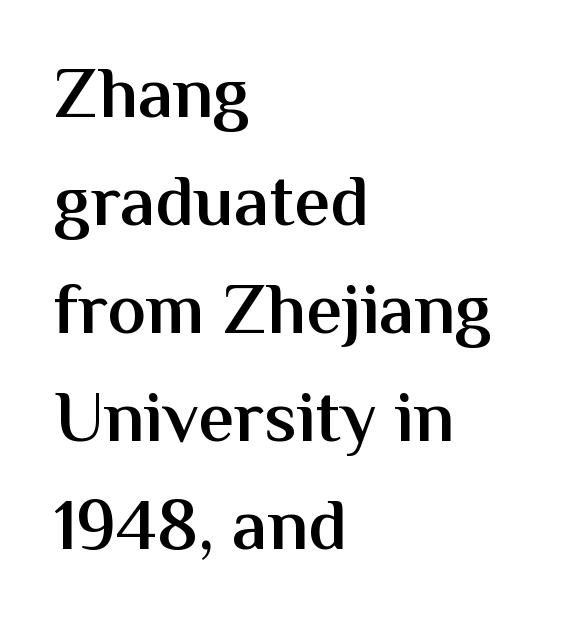
{"serif": "no", "italic": "no", "bold": "semi", "weight": "semibold", "width": "normal", "stroke_contrast": "medium", "x_height": "medium", "monospaced": "no", "underline": "no", "align": "left", "line_spacing": "normal", "line_spacing_ratio": 1.5, "letter_spacing": "normal", "letter_spacing_em": 0.0, "glyph_px": 72}
